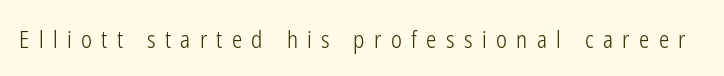
Vertical strokes here are truly vertical. The font sits on the lighter half of the weight spectrum, regular included. No word sits above an underline. Someone cranked the tracking dial way up on this one.
